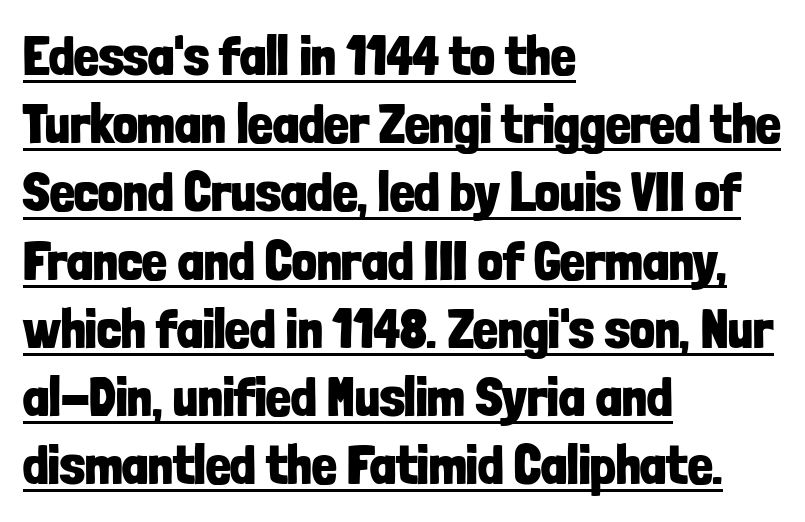
{"serif": "no", "italic": "no", "bold": "yes", "weight": "bold", "width": "condensed", "stroke_contrast": "low", "x_height": "medium", "monospaced": "no", "underline": "yes", "align": "left", "line_spacing_ratio": 1.24, "letter_spacing": "normal", "letter_spacing_em": 0.0, "glyph_px": 55}
